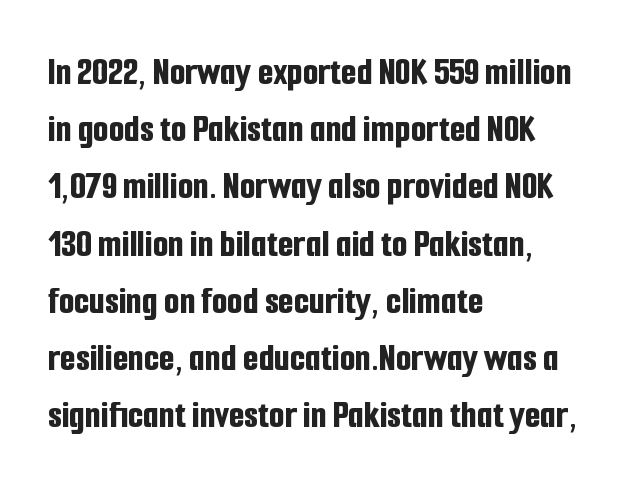
The image shows 40 px bold, condensed sans-serif type, upright; set left-aligned, normal line spacing (1.43x), normal letter spacing, not underlined; low stroke contrast and a medium x-height.
